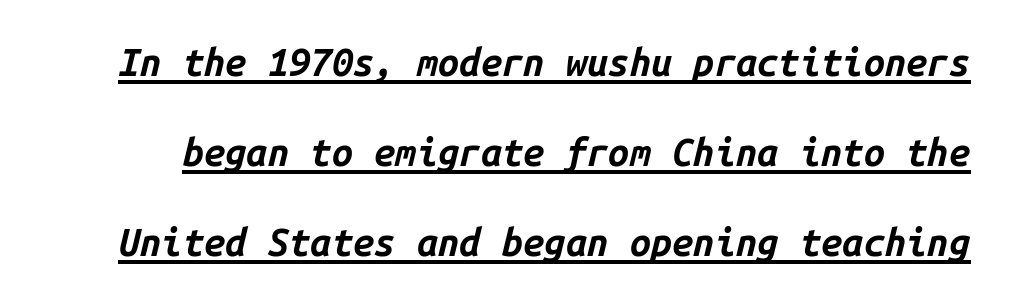
Q: Is the text bold? A: Yes.
Q: Is the text italic (slanted)? A: Yes, it leans right by about 14 degrees.
Q: Is the text underlined? A: Yes.
Q: Is the spacing between letters normal or unusually wide? A: Normal.
Q: Is the spacing between lines tight, normal or loose? A: Loose.
Q: Width (condensed, normal, or wide)? A: Normal.
Q: Stroke contrast? A: Low.
Q: x-height? A: Medium.
Q: Monospaced? A: Yes.
